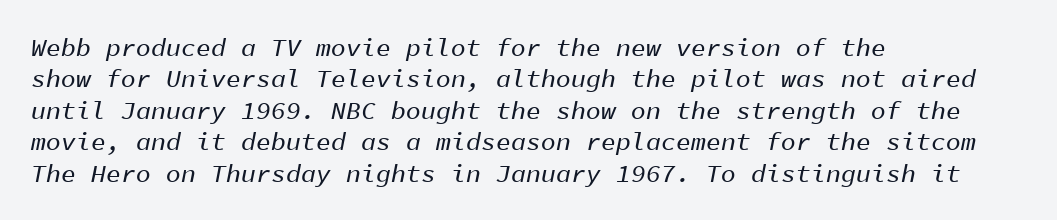
How are the letters spaced? Ordinarily, with no added tracking. Each new line begins a customary step beneath the previous one. The strip under each line holds only bare page. Typeset ragged right — the left edge is the straight one.
